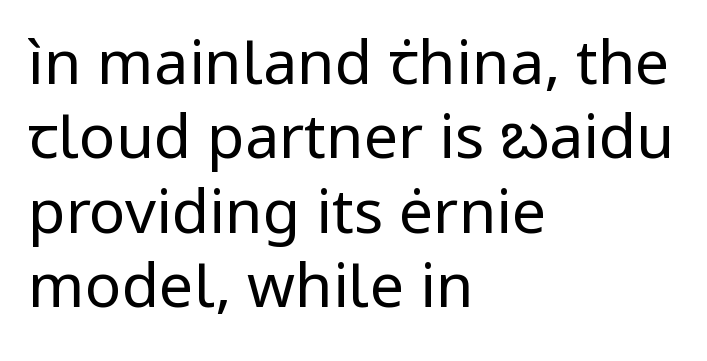
{"serif": "no", "italic": "no", "bold": "no", "weight": "regular", "width": "normal", "stroke_contrast": "low", "x_height": "medium", "monospaced": "no", "underline": "no", "align": "left", "line_spacing_ratio": 1.22, "letter_spacing": "normal", "letter_spacing_em": 0.0, "glyph_px": 61}
